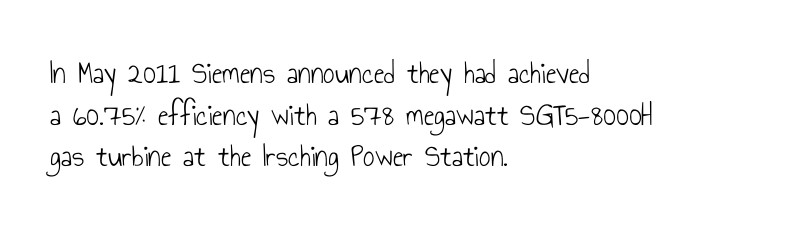
{"serif": "no", "italic": "no", "bold": "no", "weight": "light", "width": "condensed", "stroke_contrast": "low", "x_height": "small", "monospaced": "no", "underline": "no", "align": "left", "line_spacing": "normal", "line_spacing_ratio": 1.3, "letter_spacing": "normal", "letter_spacing_em": 0.0, "glyph_px": 32}
